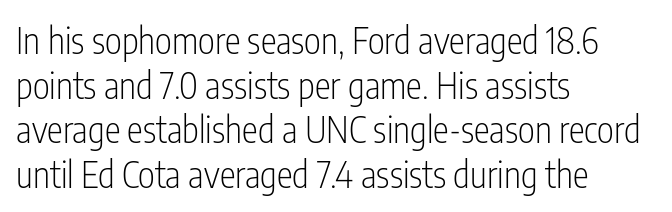
Q: Is the text bold? A: No.
Q: Is the text italic (slanted)? A: No, it is upright.
Q: Is the typeface a serif or a sans-serif typeface? A: Sans-serif.
Q: Is the text underlined? A: No.
Q: How is the paragraph aligned? A: Left-aligned.
Q: Is the spacing between letters normal or unusually wide? A: Normal.
Q: Width (condensed, normal, or wide)? A: Condensed.
Q: Stroke contrast? A: Low.
Q: x-height? A: Medium.
Q: Monospaced? A: No.
